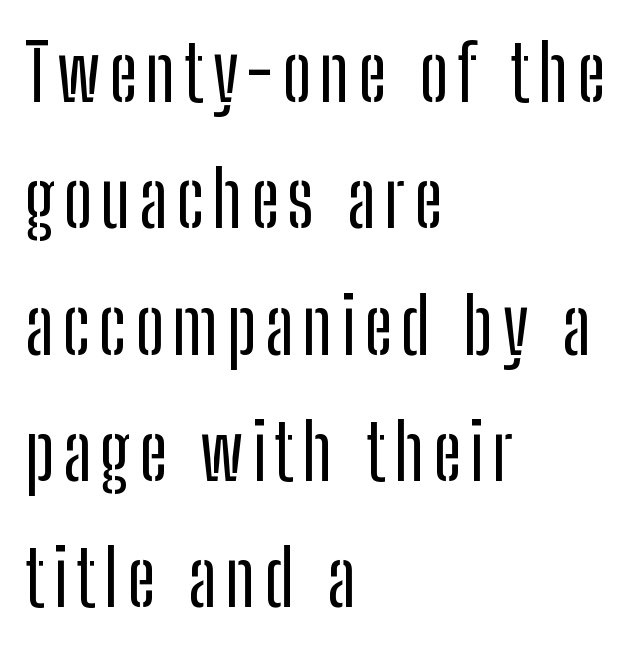
Q: Is the text italic (slanted)? A: No, it is upright.
Q: Is the typeface a serif or a sans-serif typeface? A: Sans-serif.
Q: Is the text underlined? A: No.
Q: How is the paragraph aligned? A: Left-aligned.
Q: Is the spacing between lines tight, normal or loose? A: Normal.
Q: Width (condensed, normal, or wide)? A: Condensed.
Q: Stroke contrast? A: Low.
Q: x-height? A: Medium.
Q: Monospaced? A: No.
